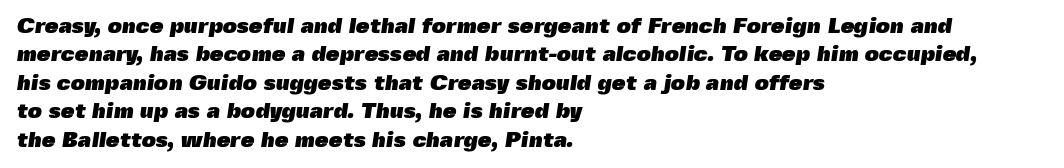
Q: Is the text bold? A: Yes.
Q: Is the text underlined? A: No.
Q: How is the paragraph aligned? A: Left-aligned.
Q: Is the spacing between letters normal or unusually wide? A: Normal.
Q: Is the spacing between lines tight, normal or loose? A: Normal.
